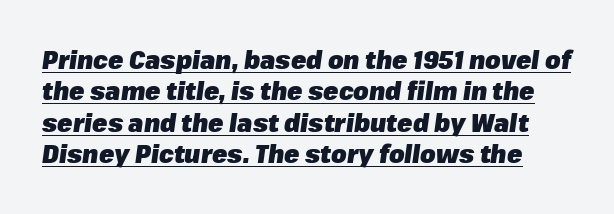
These lines carry a lot of weight — the face is fully bold. The text carries the slant typical of an italic or oblique font. The designer left line spacing at the default. Like a heading marked for emphasis, these lines bear an underscore.
